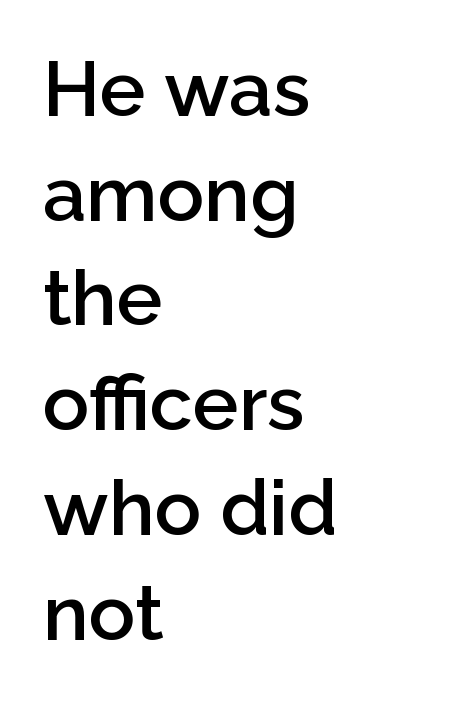
The image shows 77 px semibold sans-serif type, upright; set left-aligned, normal line spacing (1.36x), normal letter spacing, not underlined; low stroke contrast and a medium x-height.
